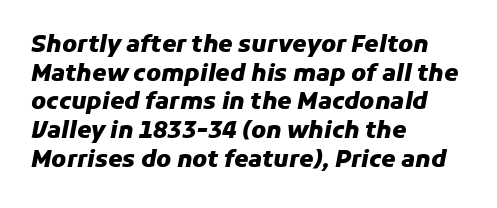
{"italic": "yes", "lean": "right", "slant_degrees": 11, "bold": "yes", "underline": "no", "align": "left", "line_spacing": "normal", "line_spacing_ratio": 1.25, "letter_spacing": "normal", "letter_spacing_em": 0.0, "glyph_px": 23}
